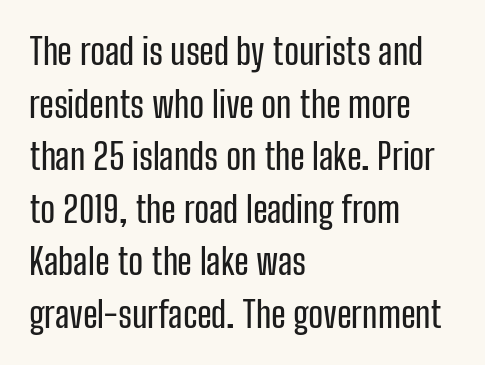
Q: Is the text italic (slanted)? A: No, it is upright.
Q: Is the typeface a serif or a sans-serif typeface? A: Sans-serif.
Q: Is the text underlined? A: No.
Q: How is the paragraph aligned? A: Left-aligned.
Q: Is the spacing between letters normal or unusually wide? A: Normal.
Q: Is the spacing between lines tight, normal or loose? A: Normal.
Q: Width (condensed, normal, or wide)? A: Condensed.
Q: Stroke contrast? A: Low.
Q: x-height? A: Medium.
Q: Monospaced? A: No.
